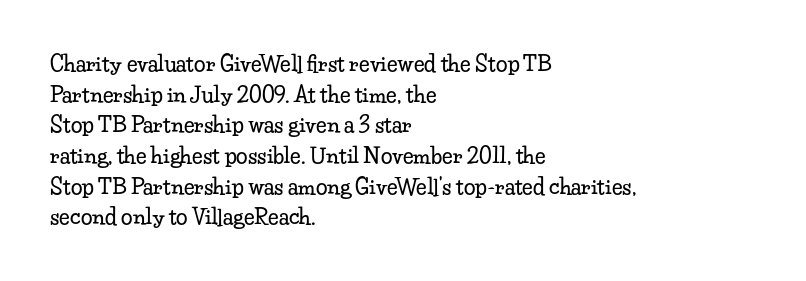
The image shows 21 px text type, upright; set left-aligned, normal line spacing (1.46x), normal letter spacing, not underlined.
